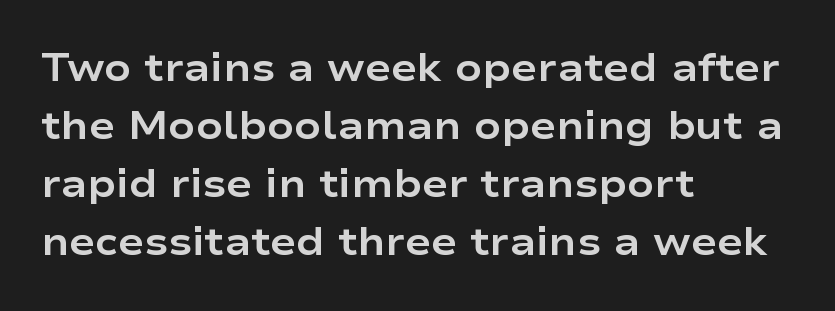
{"serif": "no", "italic": "no", "bold": "yes", "weight": "bold", "width": "wide", "stroke_contrast": "low", "x_height": "medium", "monospaced": "no", "underline": "no", "align": "left", "line_spacing": "normal", "line_spacing_ratio": 1.49, "letter_spacing": "normal", "letter_spacing_em": 0.0, "glyph_px": 39}
